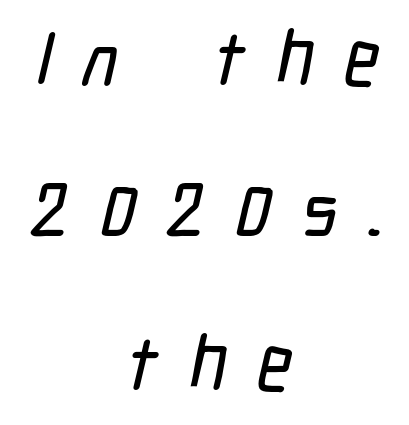
Q: Is the typeface a serif or a sans-serif typeface? A: Sans-serif.
Q: Is the text underlined? A: No.
Q: How is the paragraph aligned? A: Centered.
Q: Is the spacing between letters normal or unusually wide? A: Unusually wide.
Q: Is the spacing between lines tight, normal or loose? A: Loose.
Q: Width (condensed, normal, or wide)? A: Condensed.
Q: Stroke contrast? A: Low.
Q: x-height? A: Medium.
Q: Monospaced? A: No.
